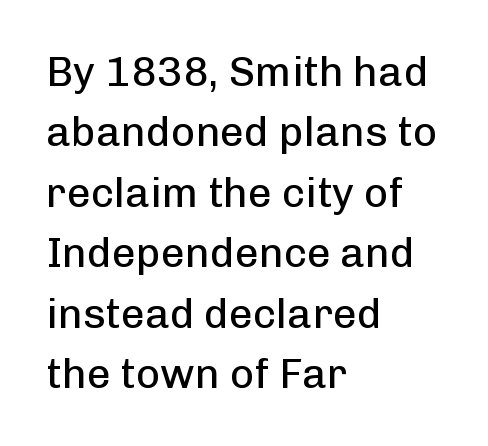
{"serif": "no", "italic": "no", "bold": "no", "weight": "regular", "width": "normal", "stroke_contrast": "low", "x_height": "medium", "monospaced": "no", "underline": "no", "align": "left", "line_spacing": "normal", "line_spacing_ratio": 1.44, "letter_spacing": "normal", "letter_spacing_em": 0.0, "glyph_px": 42}
